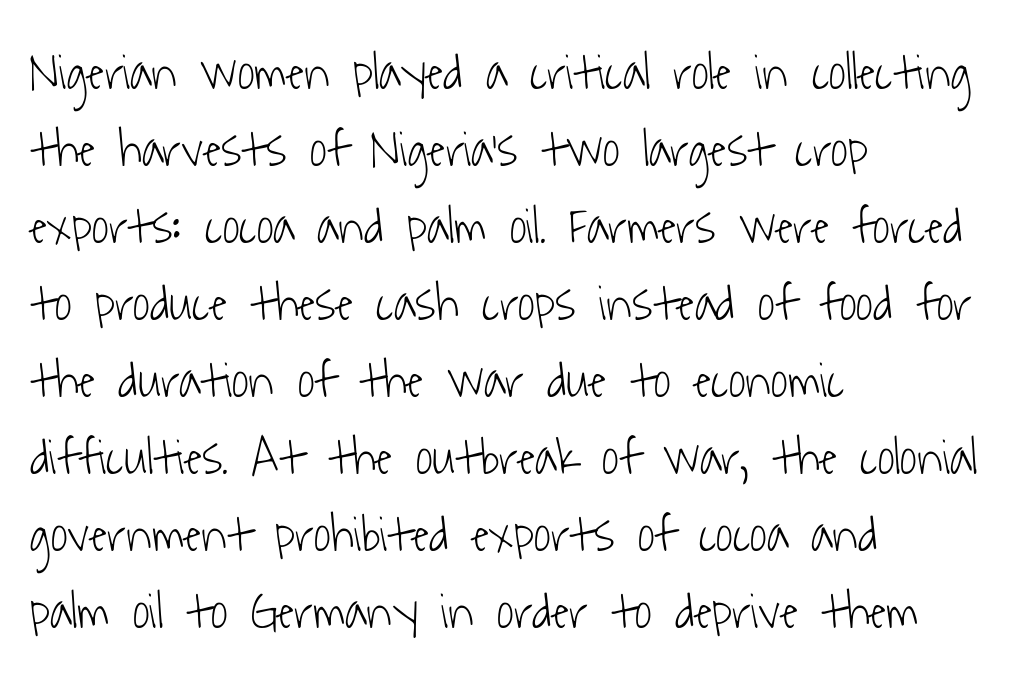
Short and long lines alike share a common starting point at left. What stands out about the letter spacing? Nothing — it is the standard amount. Stems here are at most as thick as an everyday book face. A normal amount of white space separates one row of letters from the next.
